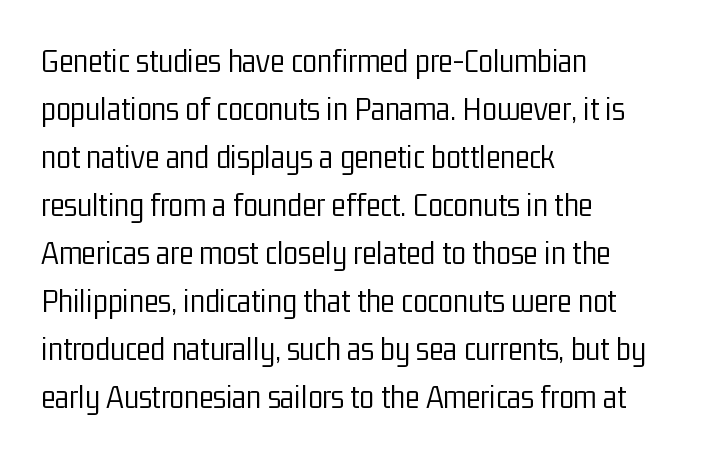
The image shows 34 px light, condensed sans-serif type, upright; set left-aligned, normal line spacing (1.41x), normal letter spacing, not underlined; low stroke contrast and a medium x-height.
